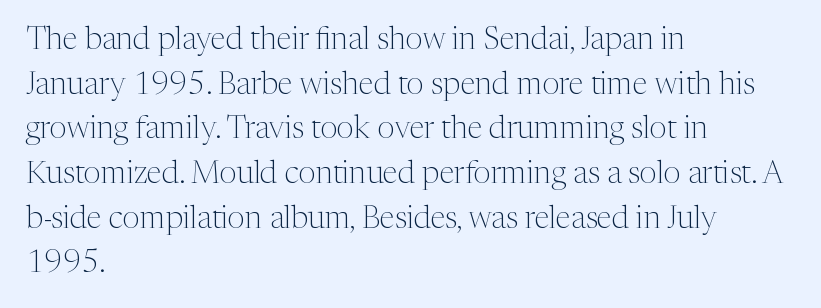
The image shows 31 px light serif type, upright; set left-aligned, normal line spacing (1.44x), normal letter spacing, not underlined; medium stroke contrast and a medium x-height.
